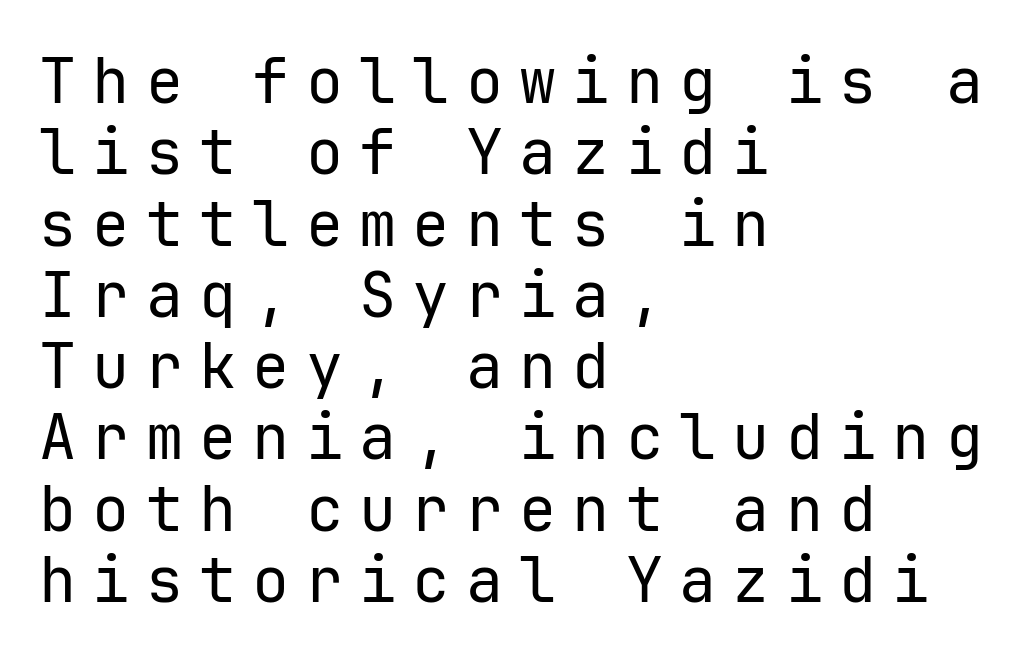
Posture: upright roman. Descenders are the only things crossing below the line. Between one letter and the next there's a generous, obvious gap. The passage shown is not bold in any degree. The rendering uses typewriter-style spacing with identical character cells.
